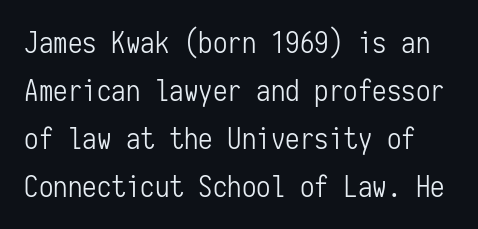
Q: Is the text bold? A: No.
Q: Is the text italic (slanted)? A: No, it is upright.
Q: Is the typeface a serif or a sans-serif typeface? A: Sans-serif.
Q: Is the text underlined? A: No.
Q: Is the spacing between letters normal or unusually wide? A: Normal.
Q: Is the spacing between lines tight, normal or loose? A: Normal.
Q: Width (condensed, normal, or wide)? A: Condensed.
Q: Stroke contrast? A: Low.
Q: x-height? A: Medium.
Q: Monospaced? A: Yes.
